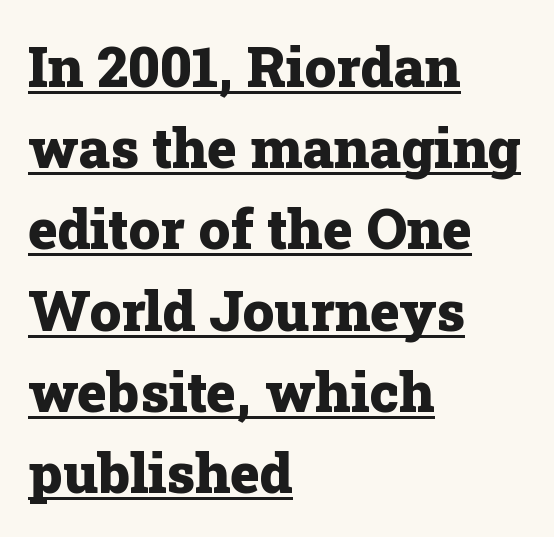
The image shows 56 px heavy serif type, upright; set left-aligned, normal line spacing (1.45x), normal letter spacing, underlined; low stroke contrast and a medium x-height.
